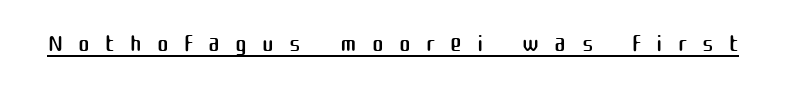
Q: Is the text bold? A: No.
Q: Is the text italic (slanted)? A: No, it is upright.
Q: Is the typeface a serif or a sans-serif typeface? A: Sans-serif.
Q: Is the text underlined? A: Yes.
Q: Is the spacing between letters normal or unusually wide? A: Unusually wide.
Q: Width (condensed, normal, or wide)? A: Normal.
Q: Stroke contrast? A: Medium.
Q: x-height? A: Medium.
Q: Monospaced? A: No.
